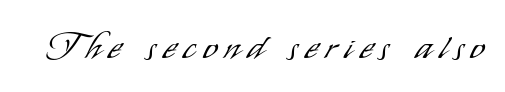
The tracking reads as deliberately expanded to a designer's eye. Descenders hang freely into open space. The rendering uses natural spacing where letterforms have individual widths. Observe the absence of serifs on each vertical stroke in this sample.
